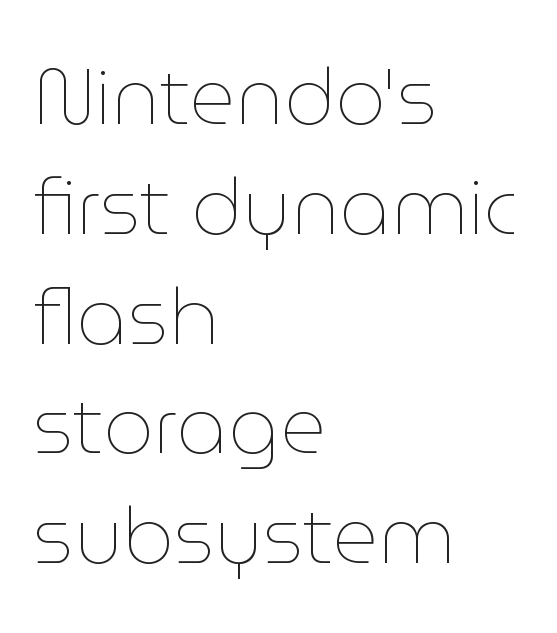
{"italic": "no", "bold": "no", "weight": "thin", "width": "normal", "stroke_contrast": "low", "x_height": "medium", "monospaced": "no", "underline": "no", "align": "left", "line_spacing": "normal", "line_spacing_ratio": 1.39, "letter_spacing": "normal", "letter_spacing_em": 0.0, "glyph_px": 79}
